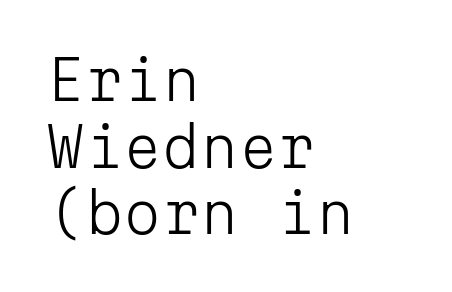
{"serif": "no", "italic": "no", "bold": "no", "weight": "light", "width": "normal", "stroke_contrast": "low", "x_height": "medium", "monospaced": "yes", "underline": "no", "align": "left", "line_spacing_ratio": 1.21, "letter_spacing": "normal", "letter_spacing_em": 0.0, "glyph_px": 55}
